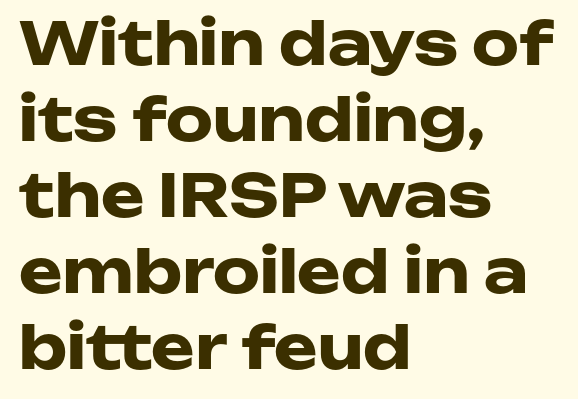
Evenly set lines give the paragraph a standard silhouette. The letters advance in unequal steps, a hallmark of proportional type. Words float on clear page, feet unadorned. Style check: upright. Chunky letters — that's bold for sure. These lines stack with their left ends in a neat column.
